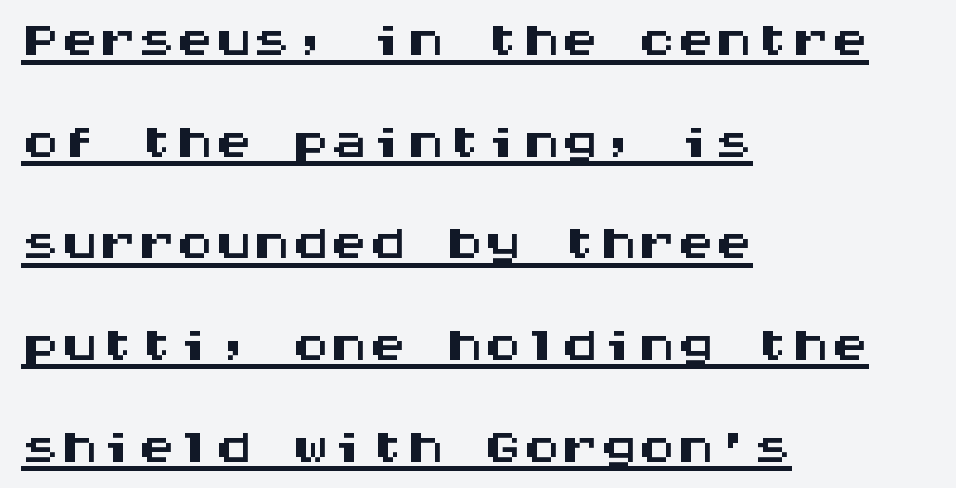
Every row of glyphs begins at an identical x-position on the left. This is sans-serif lettering, the kind often seen on screens and signage. Vertically, the passage feels balanced, rows spaced as you'd expect. The passage shown has conventional tracking throughout.
